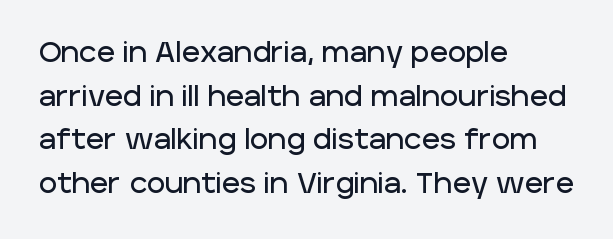
What stands out about the letter spacing? Nothing — it is the standard amount. Quick note: not italic, upright. Examine the stroke ends and you'll find no serifs. Proportional: the letters do not fall into vertical columns. Compared with a centered layout, this one pins lines to the left instead.
